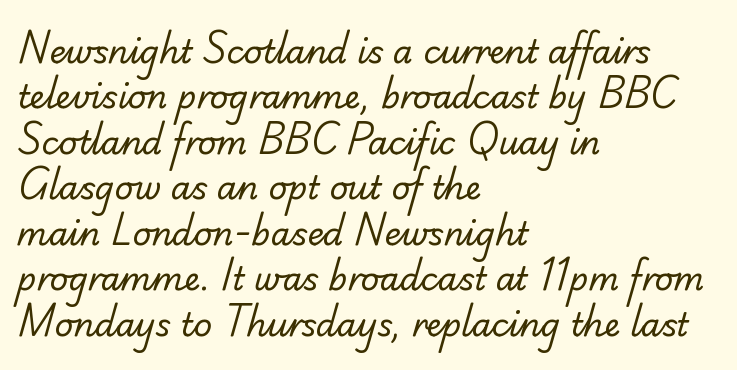
{"serif": "no", "bold": "no", "weight": "regular", "width": "normal", "stroke_contrast": "low", "x_height": "small", "monospaced": "no", "underline": "no", "align": "left", "line_spacing": "normal", "line_spacing_ratio": 1.42, "letter_spacing": "normal", "letter_spacing_em": 0.0, "glyph_px": 32}
